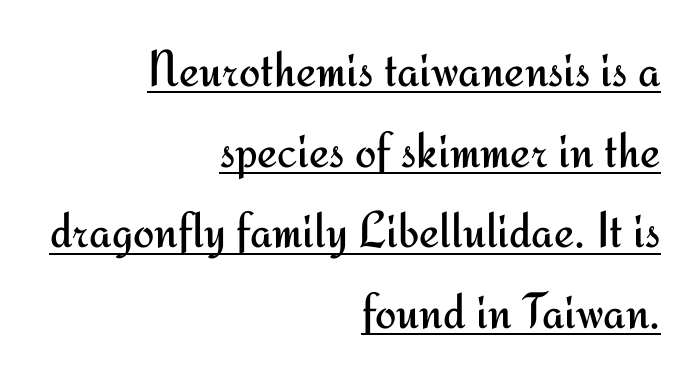
{"serif": "no", "italic": "no", "bold": "no", "weight": "regular", "width": "normal", "stroke_contrast": "medium", "x_height": "small", "monospaced": "no", "underline": "yes", "align": "right", "line_spacing": "normal", "line_spacing_ratio": 1.58, "letter_spacing": "normal", "letter_spacing_em": 0.0, "glyph_px": 51}
